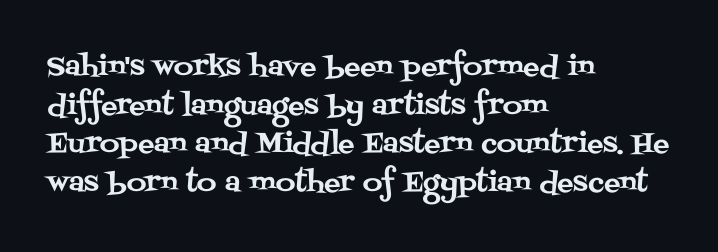
{"italic": "no", "underline": "no", "align": "left", "line_spacing": "normal", "line_spacing_ratio": 1.43, "letter_spacing": "normal", "letter_spacing_em": 0.0, "glyph_px": 27}
